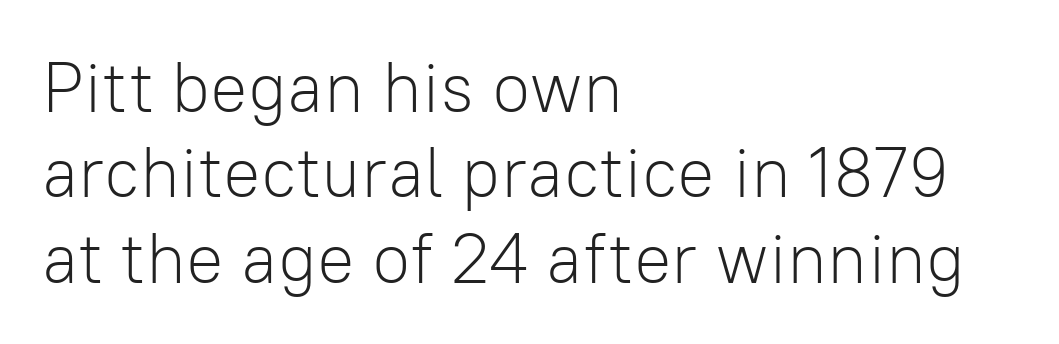
Every stem runs plumb, perpendicular to the baseline. Heaviness? Minimal to ordinary, like unemphasized prose. Note the varied advance widths — an 'i' is clearly narrower than an 'm'. No extra tracking has been applied to these lines. Alignment: flush left.
